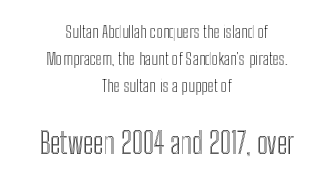
The image shows 29 px condensed type, upright; set centered, normal line spacing (1.58x), normal letter spacing, not underlined; the second (bottom) block is 1.71x larger; a medium x-height.
